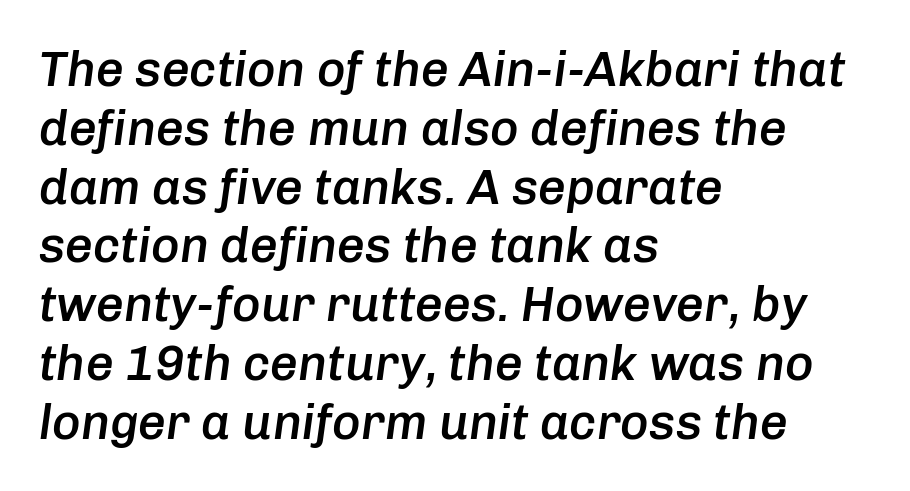
The image shows 49 px semibold type, italic (leaning right); set left-aligned, line spacing 1.2x, normal letter spacing, not underlined; low stroke contrast and a medium x-height.
